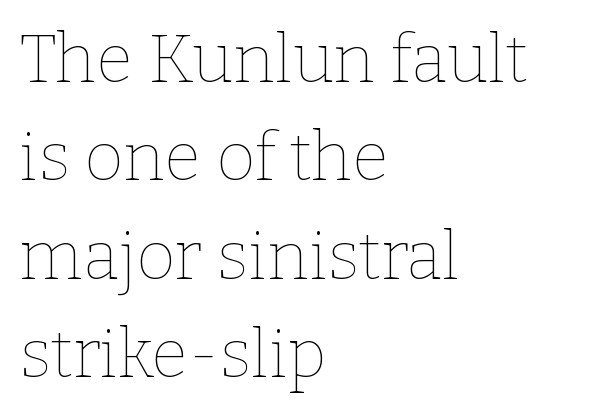
The image shows 67 px thin type, upright; set left-aligned, normal line spacing (1.47x), normal letter spacing, not underlined; low stroke contrast and a medium x-height.
